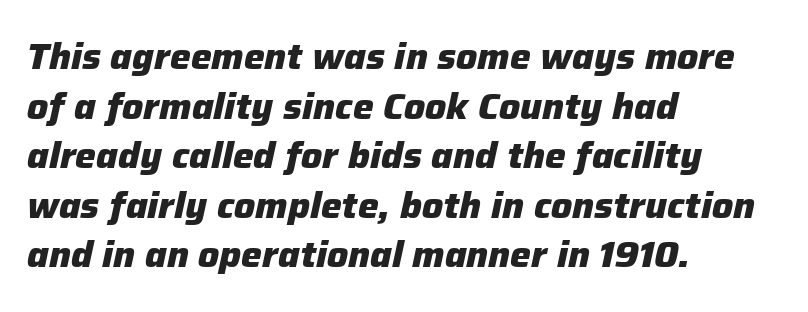
The image shows 37 px heavy type, italic (leaning right); set left-aligned, normal line spacing (1.34x), normal letter spacing, not underlined; low stroke contrast and a medium x-height.
